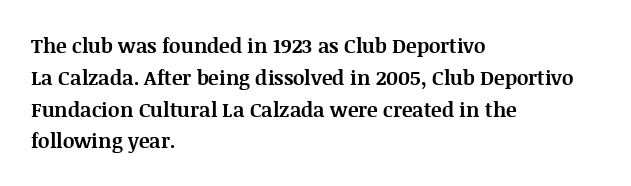
Upright lettering throughout. The foot of each line stays bare and open. Line spacing here is normal. The letters sit at their default tracking, neither squeezed nor spread. The setting favours the left margin, as ordinary paragraphs usually do. These words are printed bold, with thick strokes throughout.
